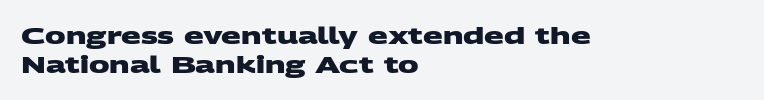
Notice how descenders clear the ascenders below comfortably — that's standard leading. The tracking reads as untouched default to a designer's eye. Stroke thickness is high; the sample reads as a true bold. Descenders hang freely into open space.
